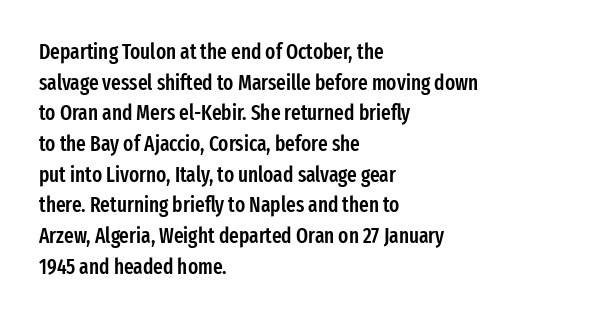
The image shows 21 px text type, upright; set left-aligned, normal line spacing (1.46x), normal letter spacing, not underlined.
